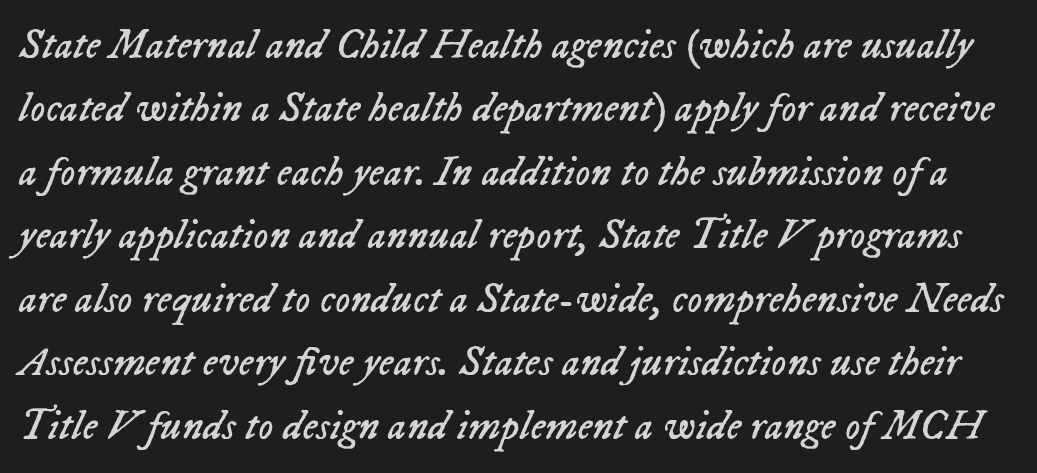
Tall strokes in this sample are angled rather than plumb. Interline gaps are of average width in this sample. A bare baseline throughout the passage. Is this a fixed-width face? No — the glyphs have proportional, varying widths. In terms of letterspacing, this is plain default setting. Nothing heavy about these letters — not bold at all.
